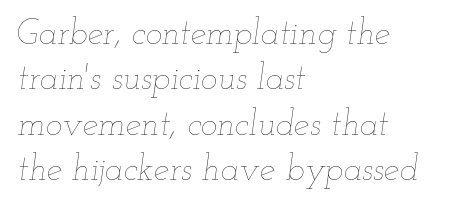
The image shows 35 px thin, wide type, italic (leaning right); set left-aligned, normal line spacing (1.3x), normal letter spacing, not underlined; low stroke contrast and a small x-height.
